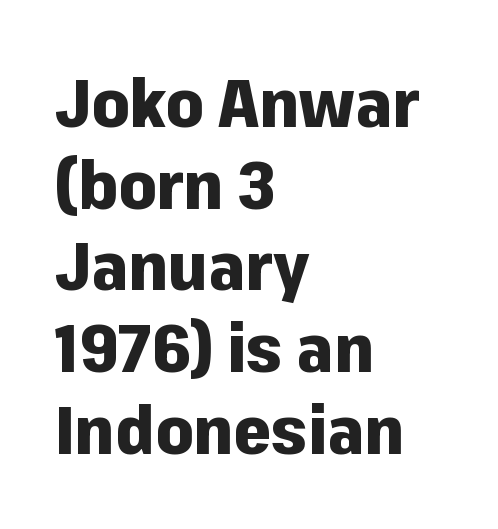
Q: Is the text bold? A: Yes.
Q: Is the text italic (slanted)? A: No, it is upright.
Q: Is the typeface a serif or a sans-serif typeface? A: Sans-serif.
Q: Is the text underlined? A: No.
Q: How is the paragraph aligned? A: Left-aligned.
Q: Is the spacing between letters normal or unusually wide? A: Normal.
Q: Width (condensed, normal, or wide)? A: Normal.
Q: Stroke contrast? A: Low.
Q: x-height? A: Medium.
Q: Monospaced? A: No.
